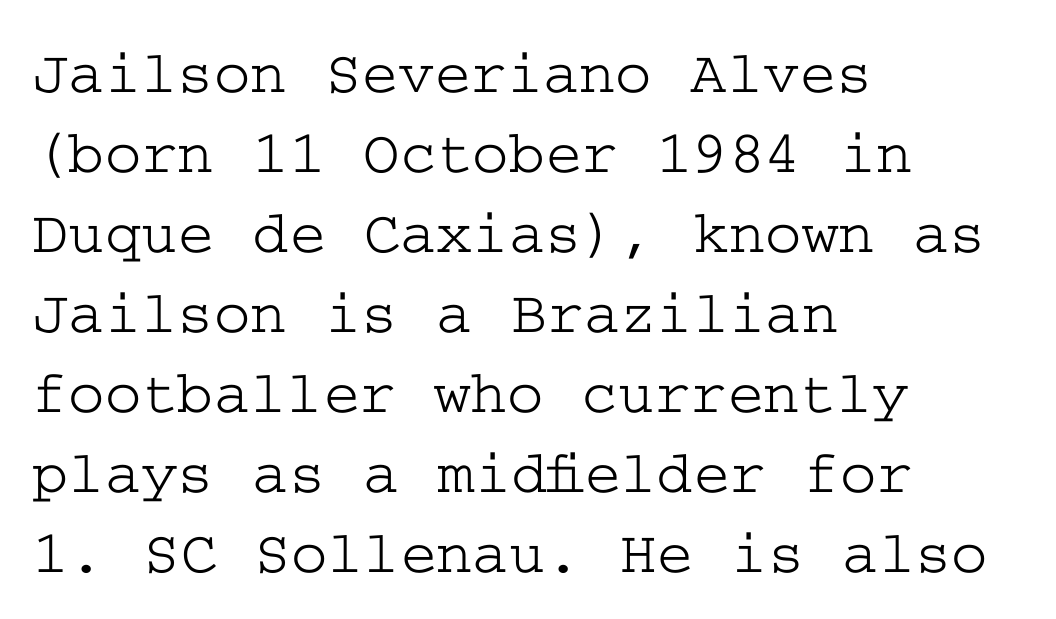
Q: Is the text italic (slanted)? A: No, it is upright.
Q: Is the typeface a serif or a sans-serif typeface? A: Serif.
Q: Is the text underlined? A: No.
Q: How is the paragraph aligned? A: Left-aligned.
Q: Is the spacing between letters normal or unusually wide? A: Normal.
Q: Is the spacing between lines tight, normal or loose? A: Normal.
Q: Width (condensed, normal, or wide)? A: Wide.
Q: Stroke contrast? A: Low.
Q: x-height? A: Medium.
